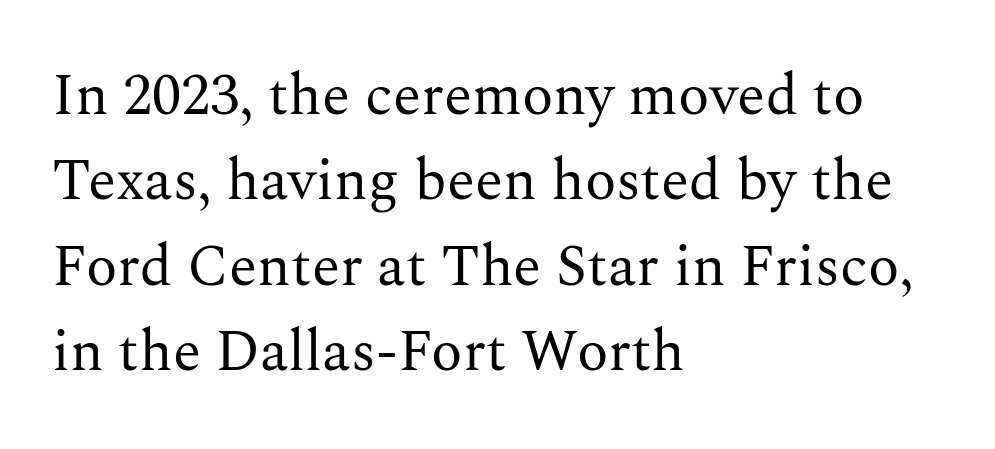
Anything drawn beneath the words? Only blank space. The font family rendered here belongs to the serif group. The letterforms sit shoulder to shoulder at normal distance. The lettering stays uniformly vertical, giving the passage a roman look. The rows are spaced the way most documents space them.
